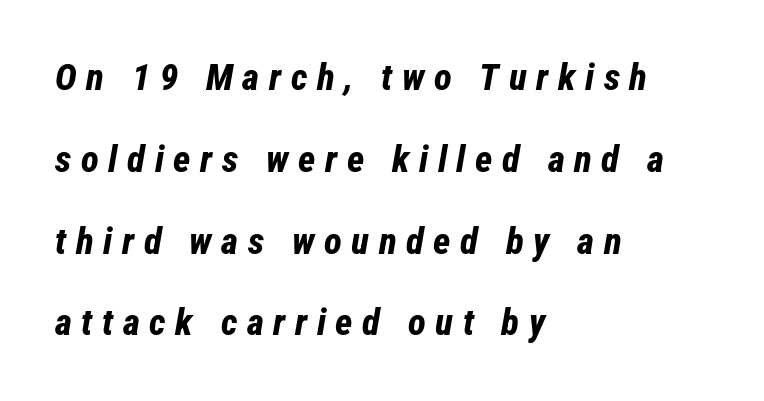
Q: Is the text bold? A: Yes.
Q: Is the text italic (slanted)? A: Yes, it leans right by about 12 degrees.
Q: Is the text underlined? A: No.
Q: How is the paragraph aligned? A: Left-aligned.
Q: Is the spacing between letters normal or unusually wide? A: Unusually wide.
Q: Is the spacing between lines tight, normal or loose? A: Loose.
Q: Width (condensed, normal, or wide)? A: Condensed.
Q: Stroke contrast? A: Low.
Q: x-height? A: Medium.
Q: Monospaced? A: No.
